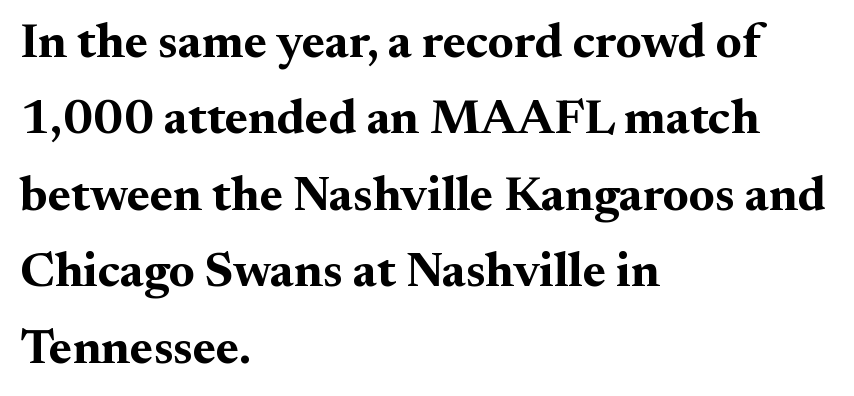
{"serif": "yes", "italic": "no", "bold": "yes", "weight": "bold", "width": "normal", "stroke_contrast": "medium", "x_height": "small", "monospaced": "no", "underline": "no", "align": "left", "line_spacing": "normal", "line_spacing_ratio": 1.56, "letter_spacing": "normal", "letter_spacing_em": 0.0, "glyph_px": 49}
